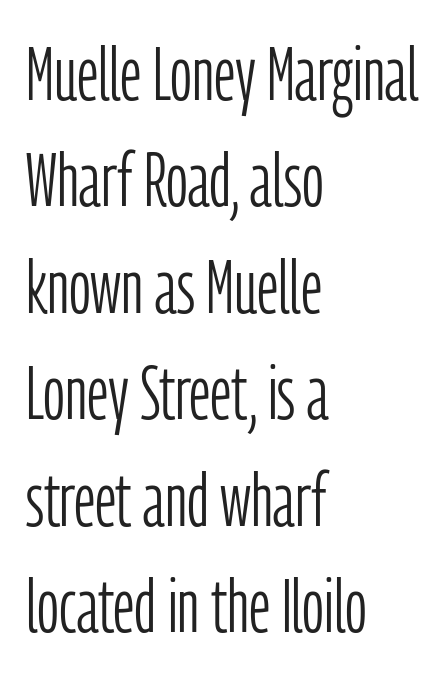
{"serif": "no", "italic": "no", "bold": "no", "weight": "light", "width": "condensed", "stroke_contrast": "low", "x_height": "medium", "monospaced": "no", "underline": "no", "align": "left", "line_spacing": "normal", "line_spacing_ratio": 1.4, "letter_spacing": "normal", "letter_spacing_em": 0.0, "glyph_px": 76}
